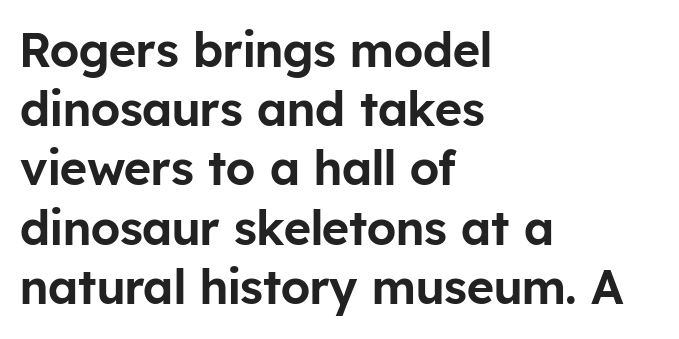
The image shows 47 px sans-serif type, upright; set left-aligned, normal line spacing (1.26x), normal letter spacing, not underlined; low stroke contrast and a medium x-height.
